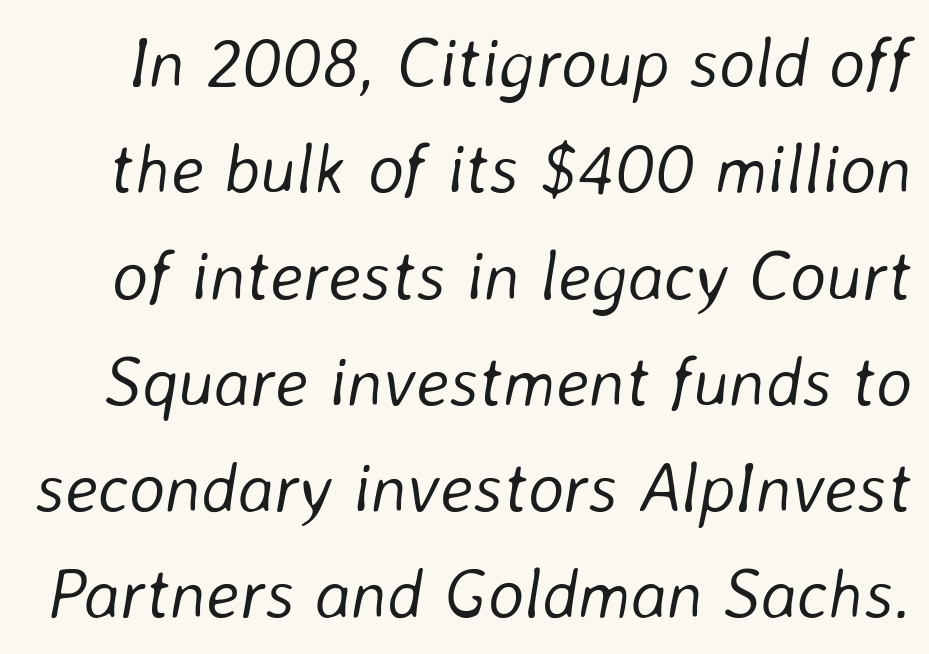
Weight: not bold — regular or lighter. The gaps between neighbouring characters are ordinary and unremarkable. One glance says typical: line gaps are just what's usual. The face used here is proportionally spaced, like ordinary book or web type.
